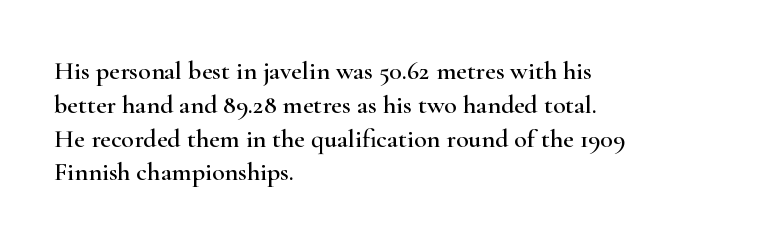
{"italic": "no", "underline": "no", "align": "left", "line_spacing": "normal", "line_spacing_ratio": 1.3, "letter_spacing": "normal", "letter_spacing_em": 0.0, "glyph_px": 26}
